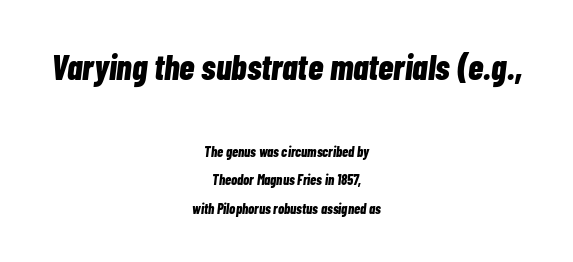
{"italic": "yes", "lean": "right", "slant_degrees": 7, "bold": "yes", "weight": "bold", "width": "condensed", "stroke_contrast": "low", "x_height": "medium", "monospaced": "no", "underline": "no", "align": "center", "line_spacing": "loose", "line_spacing_ratio": 2.01, "letter_spacing": "normal", "letter_spacing_em": 0.0, "larger_block": "first", "size_ratio": 2.5, "glyph_px": 35}
